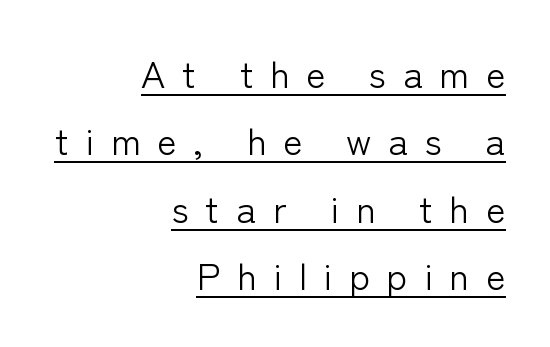
Q: Is the text bold? A: No.
Q: Is the text italic (slanted)? A: No, it is upright.
Q: Is the typeface a serif or a sans-serif typeface? A: Sans-serif.
Q: Is the text underlined? A: Yes.
Q: How is the paragraph aligned? A: Right-aligned.
Q: Is the spacing between letters normal or unusually wide? A: Unusually wide.
Q: Width (condensed, normal, or wide)? A: Normal.
Q: Stroke contrast? A: Low.
Q: x-height? A: Medium.
Q: Monospaced? A: No.
